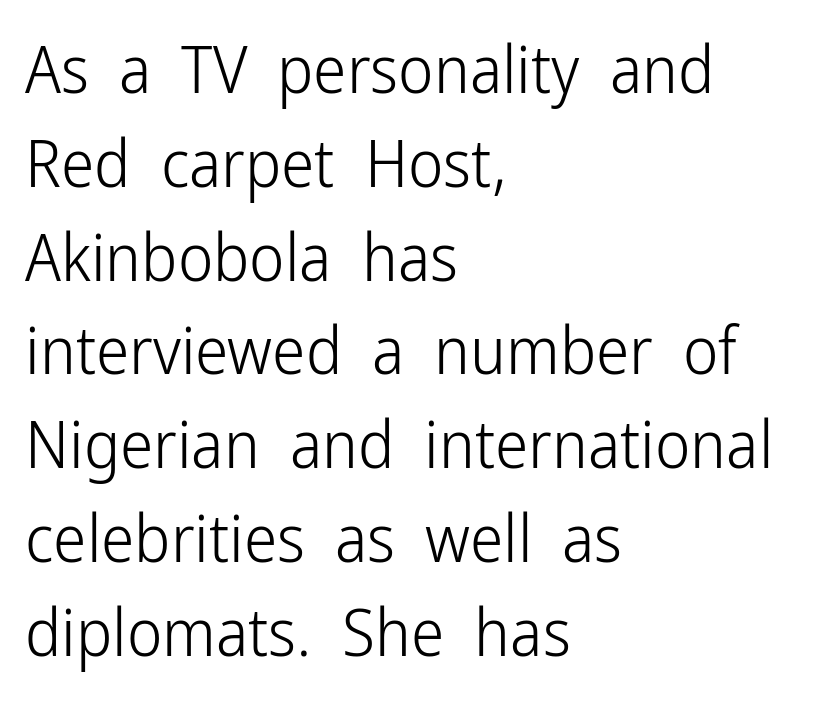
This is not heavy type; no bold has been used. Leading matches the norm, producing a regular column. The typeface chosen for these lines omits serifs. Unmarked baselines from the first word to the last. Default kerning and tracking; the words read as compact shapes. Caption: multi-line text, flush left, ragged right.
